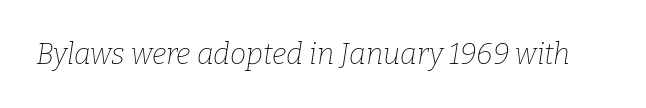
The image shows 29 px thin serif type, italic (leaning right); set normal letter spacing, not underlined; low stroke contrast and a medium x-height.
